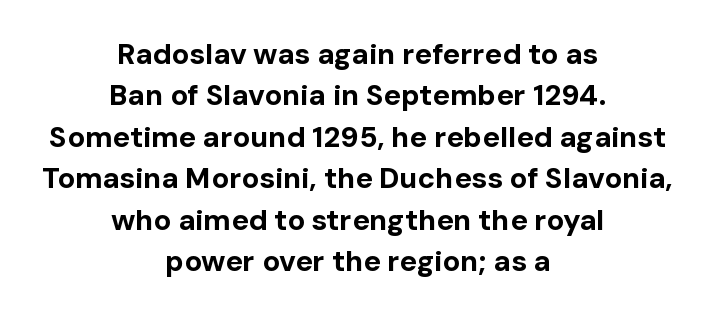
Any mark beneath the type? The region is blank. If you measured baseline to baseline, you'd find a middling distance. One-word summary of the alignment: center. The typeface chosen for these lines omits serifs.
